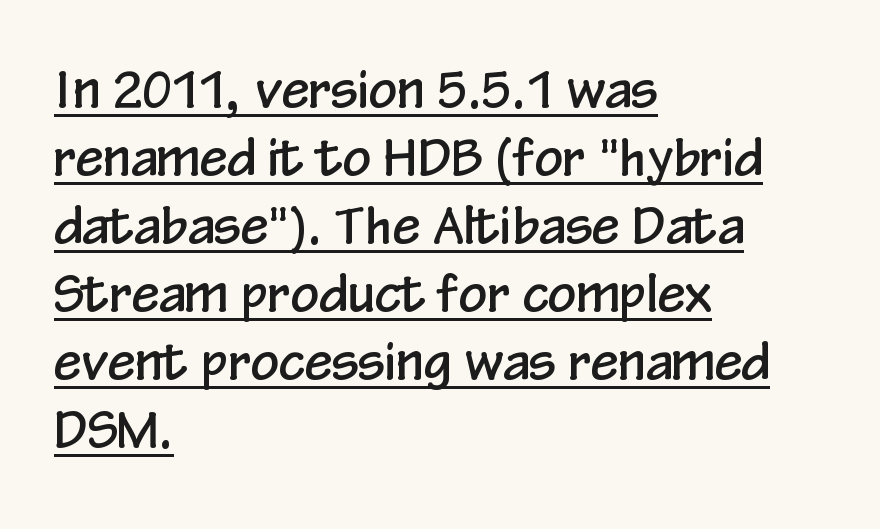
{"serif": "no", "italic": "no", "width": "condensed", "stroke_contrast": "low", "x_height": "medium", "monospaced": "no", "underline": "yes", "align": "left", "line_spacing": "normal", "line_spacing_ratio": 1.36, "letter_spacing": "normal", "letter_spacing_em": 0.0, "glyph_px": 50}
